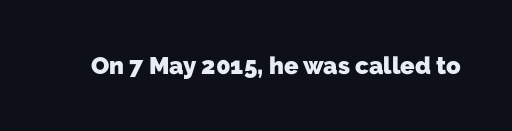
Q: Is the text bold? A: Yes.
Q: Is the text underlined? A: No.
Q: Is the spacing between letters normal or unusually wide? A: Normal.
